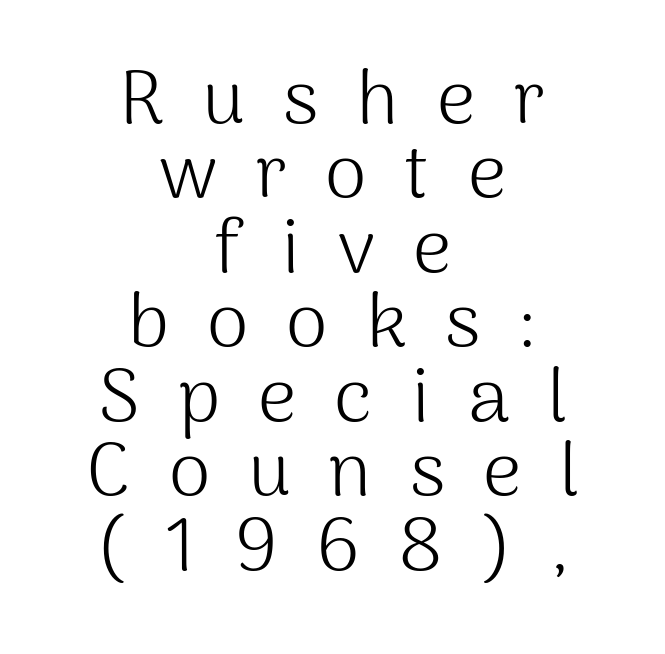
The strokes are not fattened; the text isn't bold. The passage shown is typed in a proportional face where columns would drift. The passage is arranged like a title page — every line centered. How would I describe the line gaps? Narrow and economical. This rendering features lettering with no underline. Letter spacing: wide.
